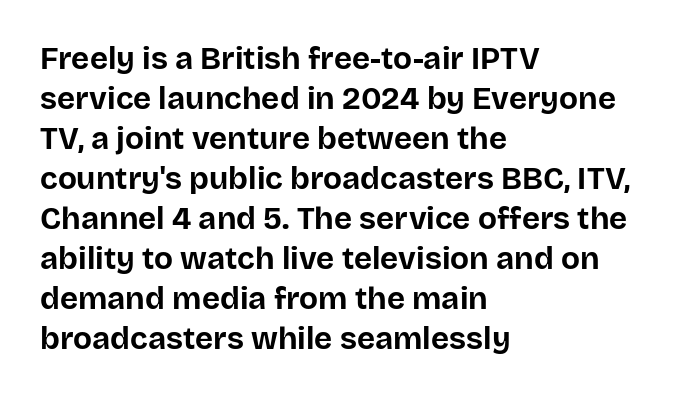
Q: Is the text bold? A: Yes.
Q: Is the text italic (slanted)? A: No, it is upright.
Q: Is the typeface a serif or a sans-serif typeface? A: Sans-serif.
Q: Is the text underlined? A: No.
Q: How is the paragraph aligned? A: Left-aligned.
Q: Is the spacing between letters normal or unusually wide? A: Normal.
Q: Is the spacing between lines tight, normal or loose? A: Normal.
Q: Width (condensed, normal, or wide)? A: Normal.
Q: Stroke contrast? A: Low.
Q: x-height? A: Large.
Q: Monospaced? A: No.
